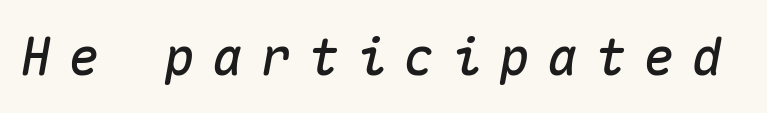
The image shows 51 px text type, italic (leaning right), monospaced; set unusually wide letter spacing (+0.34 em), not underlined; medium stroke contrast and a medium x-height.
